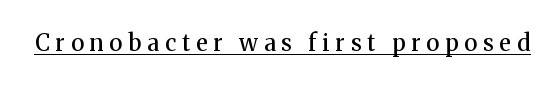
{"italic": "no", "bold": "semi", "underline": "yes", "letter_spacing": "wide", "letter_spacing_em": 0.26, "glyph_px": 23}
